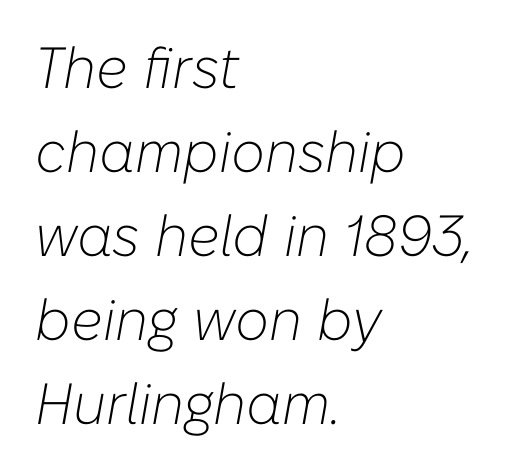
Q: Is the text bold? A: No.
Q: Is the text italic (slanted)? A: Yes, it leans right by about 10 degrees.
Q: Is the text underlined? A: No.
Q: How is the paragraph aligned? A: Left-aligned.
Q: Is the spacing between letters normal or unusually wide? A: Normal.
Q: Is the spacing between lines tight, normal or loose? A: Normal.
Q: Width (condensed, normal, or wide)? A: Normal.
Q: Stroke contrast? A: Low.
Q: x-height? A: Medium.
Q: Monospaced? A: No.
